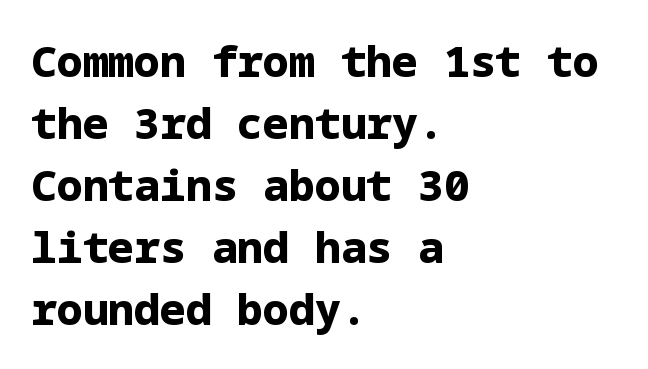
{"serif": "no", "italic": "no", "bold": "yes", "weight": "bold", "width": "normal", "stroke_contrast": "low", "x_height": "medium", "underline": "no", "align": "left", "line_spacing": "normal", "line_spacing_ratio": 1.44, "letter_spacing": "normal", "letter_spacing_em": 0.0, "glyph_px": 43}
